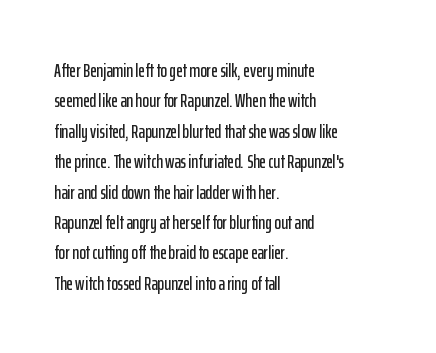
{"italic": "no", "underline": "no", "align": "left", "line_spacing": "normal", "line_spacing_ratio": 1.52, "letter_spacing": "normal", "letter_spacing_em": 0.0, "glyph_px": 20}
